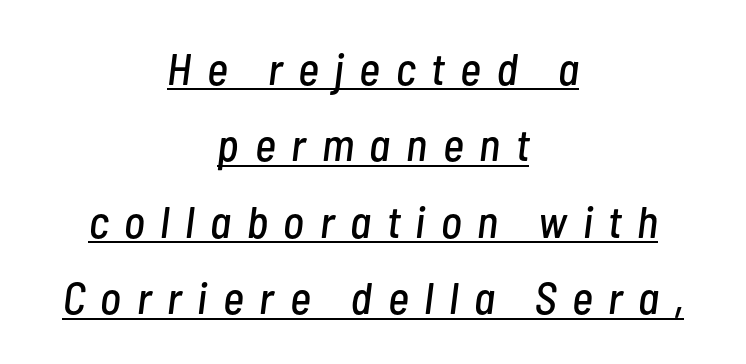
Q: Is the text italic (slanted)? A: Yes, it leans right by about 7 degrees.
Q: Is the text underlined? A: Yes.
Q: How is the paragraph aligned? A: Centered.
Q: Is the spacing between letters normal or unusually wide? A: Unusually wide.
Q: Is the spacing between lines tight, normal or loose? A: Normal.
Q: Width (condensed, normal, or wide)? A: Condensed.
Q: Stroke contrast? A: Low.
Q: x-height? A: Medium.
Q: Monospaced? A: No.
